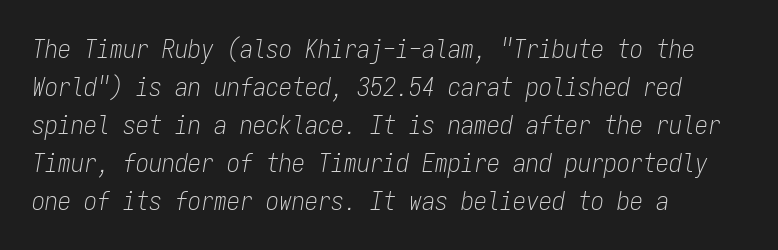
The image shows 26 px text type, italic (leaning right); set left-aligned, normal line spacing (1.46x), normal letter spacing, not underlined.
